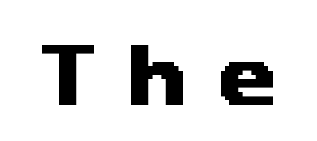
Display-style spreading of the glyphs; the letterfit is very open. Varying glyph widths throughout — classic text-font behaviour. Grotesque or geometric, the face here clearly has no serifs. Unmarked baselines from the first word to the last.
